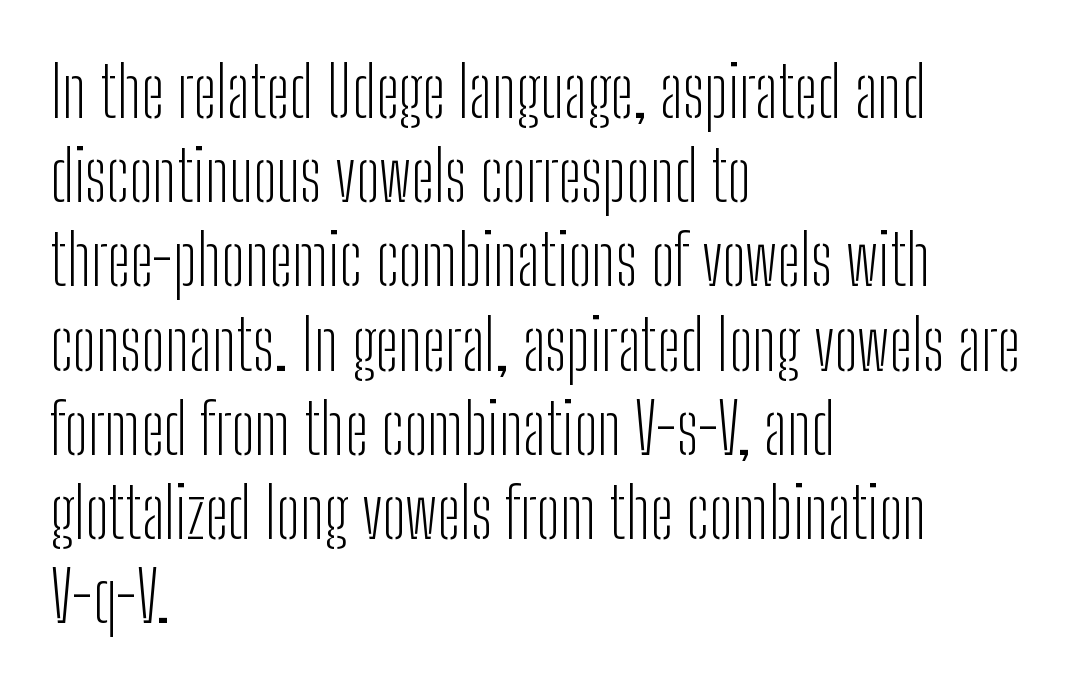
The image shows 69 px light, condensed sans-serif type, upright; set left-aligned, line spacing 1.22x, normal letter spacing, not underlined; low stroke contrast and a medium x-height.
